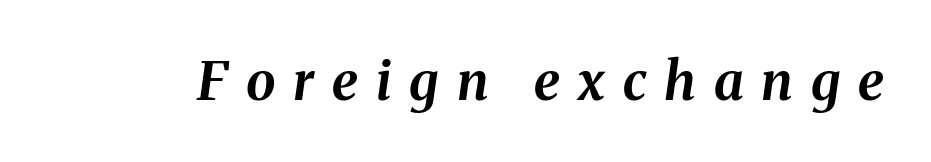
Q: Is the text bold? A: Yes.
Q: Is the text italic (slanted)? A: Yes, it leans right by about 8 degrees.
Q: Is the text underlined? A: No.
Q: Is the spacing between letters normal or unusually wide? A: Unusually wide.
Q: Width (condensed, normal, or wide)? A: Normal.
Q: Stroke contrast? A: Medium.
Q: x-height? A: Medium.
Q: Monospaced? A: No.
